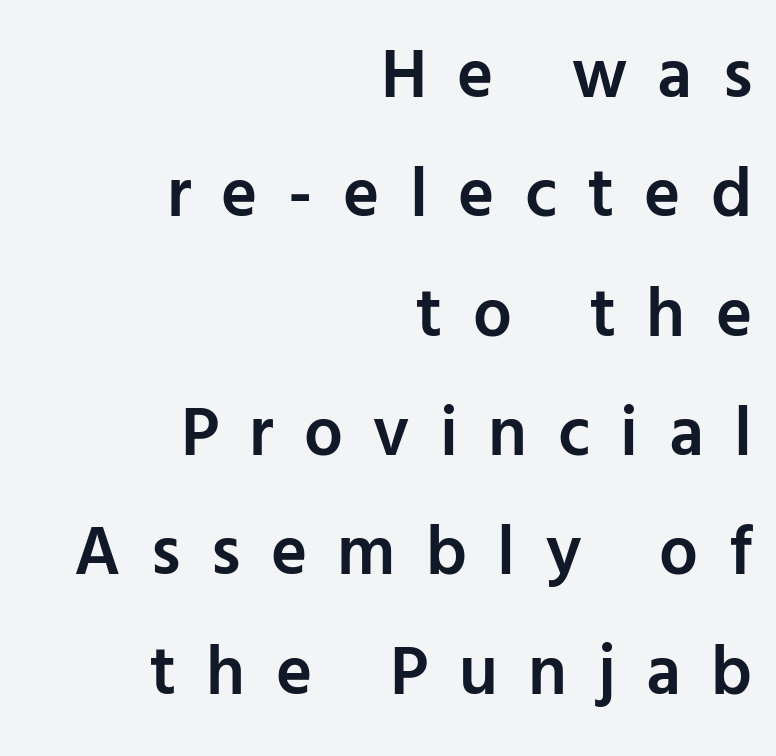
{"serif": "no", "italic": "no", "bold": "semi", "weight": "semibold", "width": "normal", "stroke_contrast": "low", "x_height": "medium", "monospaced": "no", "underline": "no", "align": "right", "line_spacing_ratio": 1.73, "letter_spacing": "wide", "letter_spacing_em": 0.44, "glyph_px": 69}
